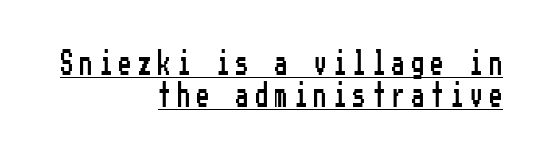
Rendered with straight, roman letterforms. Honestly, the underline is the first thing you notice here. The space between consecutive lines is moderate. This rendering uses right alignment, leaving the left contour irregular. The type is letterspaced generously, with wide tracking.
